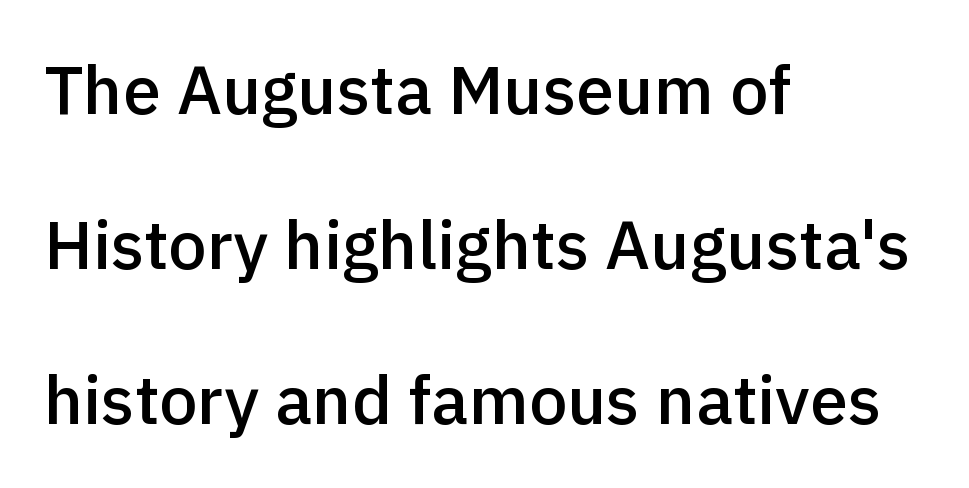
{"serif": "no", "italic": "no", "bold": "semi", "weight": "semibold", "width": "normal", "x_height": "medium", "monospaced": "no", "underline": "no", "align": "left", "line_spacing": "loose", "line_spacing_ratio": 2.28, "letter_spacing": "normal", "letter_spacing_em": 0.0, "glyph_px": 68}
